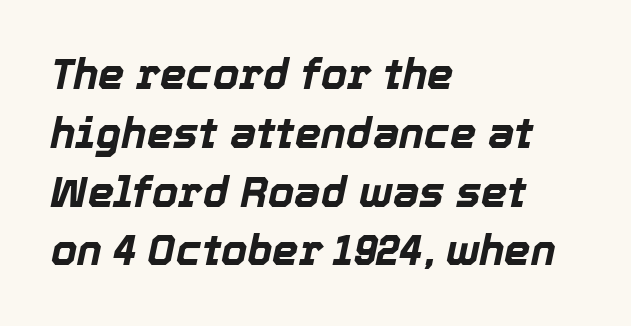
{"italic": "yes", "lean": "right", "slant_degrees": 12, "bold": "yes", "weight": "bold", "width": "normal", "x_height": "medium", "monospaced": "no", "underline": "no", "align": "left", "line_spacing": "normal", "line_spacing_ratio": 1.4, "letter_spacing": "normal", "letter_spacing_em": 0.0, "glyph_px": 42}
